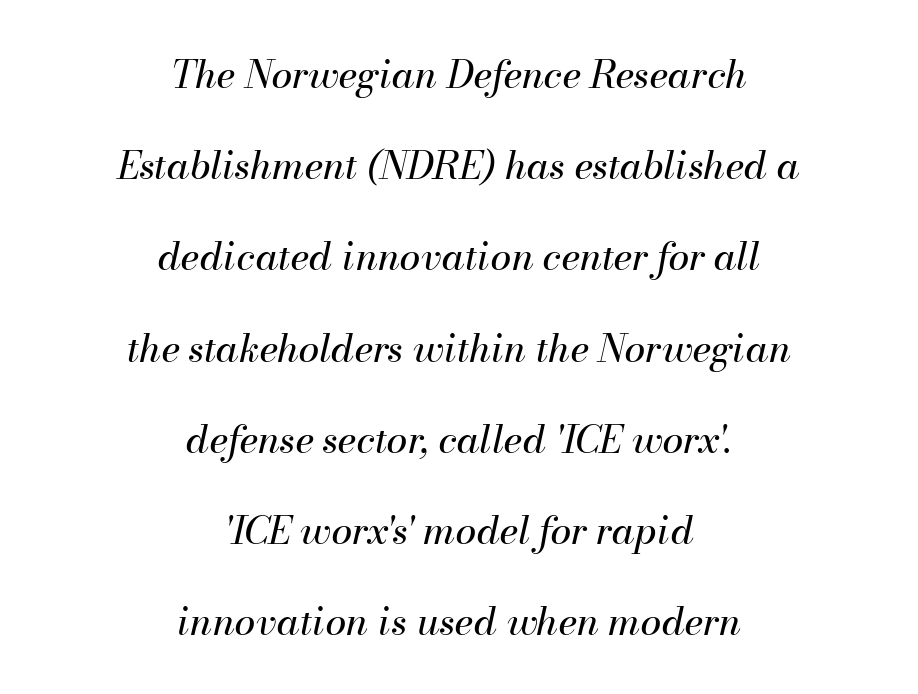
{"italic": "yes", "lean": "right", "slant_degrees": 13, "bold": "no", "weight": "regular", "width": "normal", "stroke_contrast": "medium", "x_height": "small", "monospaced": "no", "underline": "no", "align": "center", "line_spacing": "loose", "line_spacing_ratio": 2.4, "letter_spacing": "normal", "letter_spacing_em": 0.0, "glyph_px": 38}
